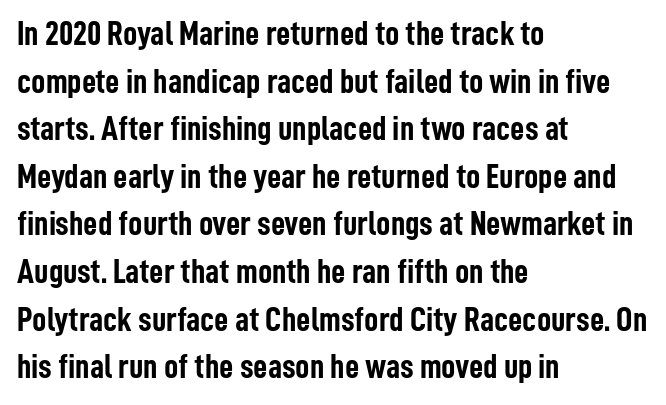
The image shows 35 px semibold, condensed sans-serif type, upright; set left-aligned, normal line spacing (1.36x), normal letter spacing, not underlined; low stroke contrast and a medium x-height.
